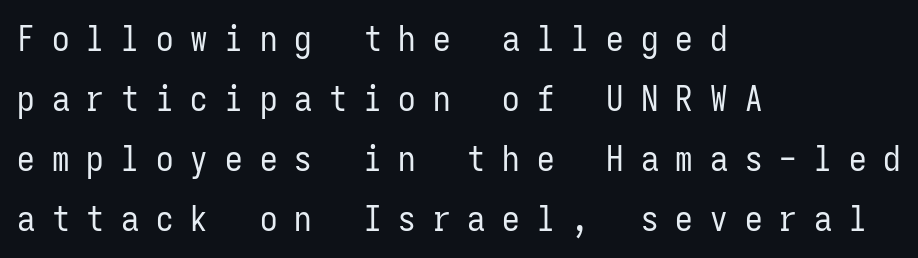
Q: Is the text bold? A: No.
Q: Is the text italic (slanted)? A: No, it is upright.
Q: Is the typeface a serif or a sans-serif typeface? A: Sans-serif.
Q: Is the text underlined? A: No.
Q: How is the paragraph aligned? A: Left-aligned.
Q: Is the spacing between letters normal or unusually wide? A: Unusually wide.
Q: Width (condensed, normal, or wide)? A: Condensed.
Q: Stroke contrast? A: Low.
Q: x-height? A: Medium.
Q: Monospaced? A: Yes.
